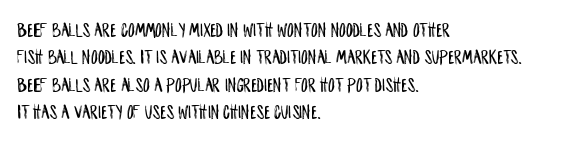
Q: Is the text italic (slanted)? A: No, it is upright.
Q: Is the text underlined? A: No.
Q: How is the paragraph aligned? A: Left-aligned.
Q: Is the spacing between letters normal or unusually wide? A: Normal.
Q: Is the spacing between lines tight, normal or loose? A: Normal.
